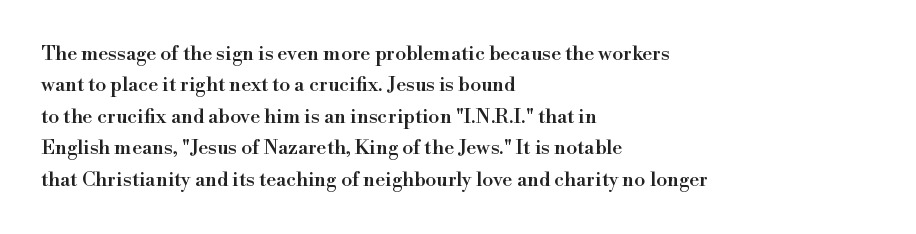
{"italic": "no", "underline": "no", "align": "left", "line_spacing": "normal", "line_spacing_ratio": 1.57, "letter_spacing": "normal", "letter_spacing_em": 0.0, "glyph_px": 20}
